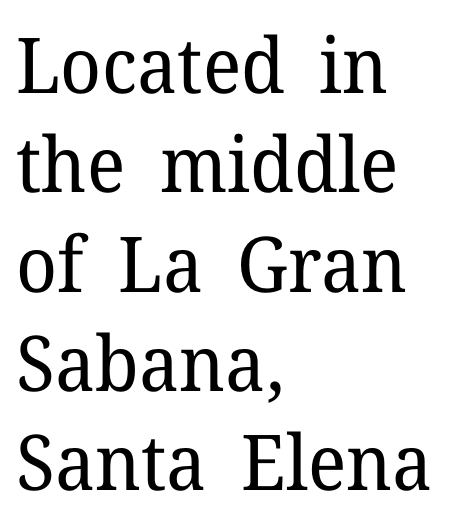
Bold? No — there's no thickening of the strokes. Plain, unruled lines of type. The specimen reads as upright at a glance. The line texture is even and compact thanks to regular tracking.
